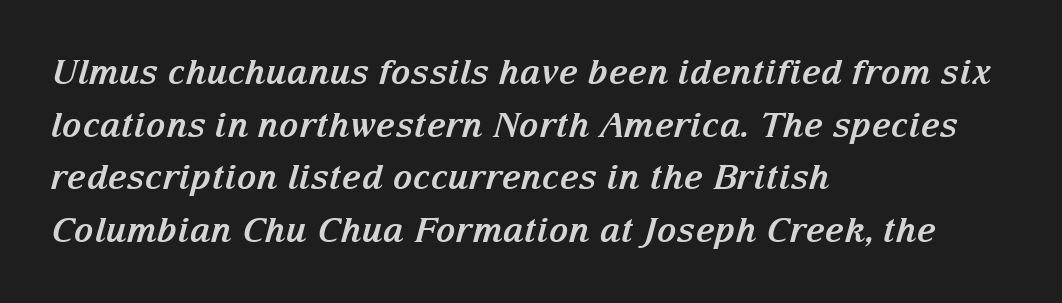
Q: Is the text bold? A: Yes.
Q: Is the text italic (slanted)? A: Yes, it leans right by about 15 degrees.
Q: Is the typeface a serif or a sans-serif typeface? A: Serif.
Q: Is the text underlined? A: No.
Q: How is the paragraph aligned? A: Left-aligned.
Q: Is the spacing between letters normal or unusually wide? A: Normal.
Q: Is the spacing between lines tight, normal or loose? A: Normal.
Q: Width (condensed, normal, or wide)? A: Normal.
Q: Stroke contrast? A: Medium.
Q: x-height? A: Medium.
Q: Monospaced? A: No.
